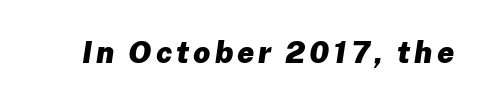
{"italic": "yes", "lean": "right", "slant_degrees": 8, "bold": "yes", "weight": "heavy", "width": "normal", "stroke_contrast": "low", "x_height": "medium", "monospaced": "no", "underline": "no", "glyph_px": 30}
